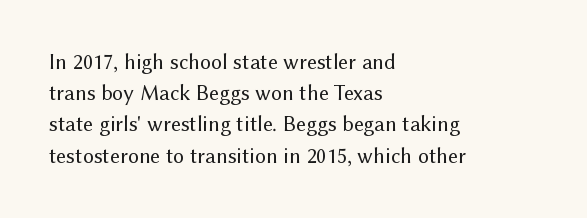
{"italic": "no", "bold": "no", "underline": "no", "align": "left", "line_spacing": "normal", "line_spacing_ratio": 1.42, "letter_spacing": "normal", "letter_spacing_em": 0.0, "glyph_px": 22}
